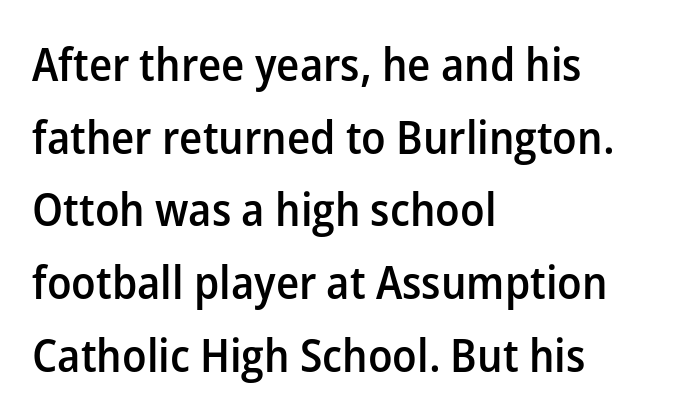
{"serif": "no", "italic": "no", "bold": "semi", "weight": "semibold", "width": "normal", "stroke_contrast": "low", "x_height": "medium", "monospaced": "no", "underline": "no", "align": "left", "line_spacing": "normal", "line_spacing_ratio": 1.58, "letter_spacing": "normal", "letter_spacing_em": 0.0, "glyph_px": 46}
